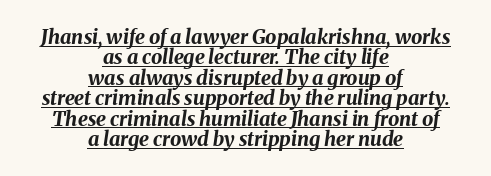
Q: Is the text bold? A: Yes.
Q: Is the text italic (slanted)? A: Yes, it leans right by about 8 degrees.
Q: Is the text underlined? A: Yes.
Q: How is the paragraph aligned? A: Centered.
Q: Is the spacing between letters normal or unusually wide? A: Normal.
Q: Is the spacing between lines tight, normal or loose? A: Tight.
